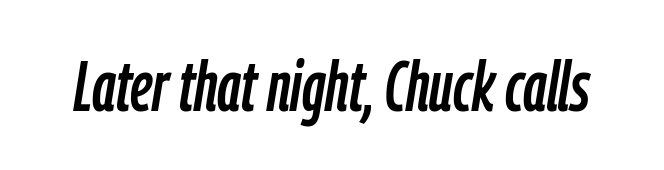
Q: Is the text italic (slanted)? A: Yes, it leans right by about 9 degrees.
Q: Is the text underlined? A: No.
Q: Is the spacing between letters normal or unusually wide? A: Normal.
Q: Width (condensed, normal, or wide)? A: Condensed.
Q: Stroke contrast? A: Low.
Q: x-height? A: Medium.
Q: Monospaced? A: No.
